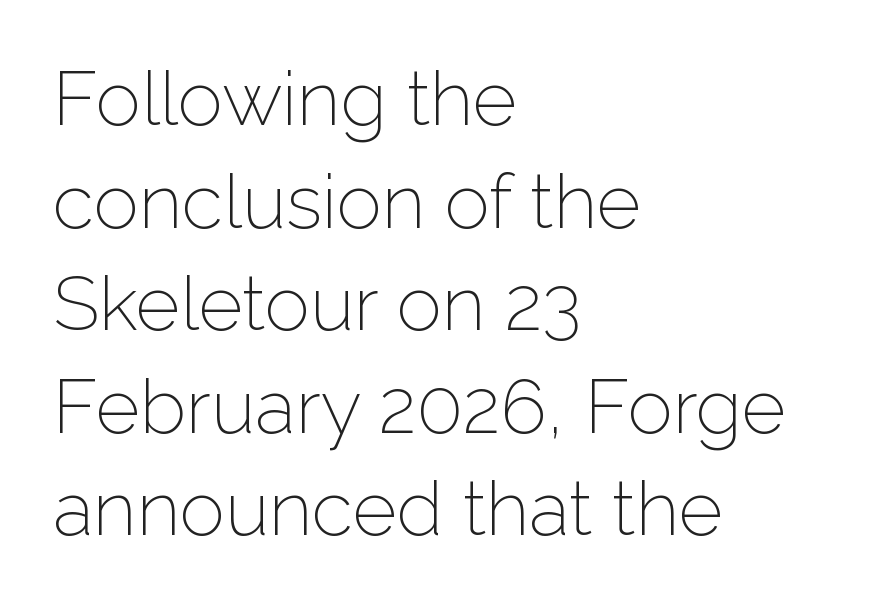
The image shows 76 px light sans-serif type, upright; set left-aligned, normal line spacing (1.35x), normal letter spacing, not underlined; low stroke contrast and a medium x-height.
